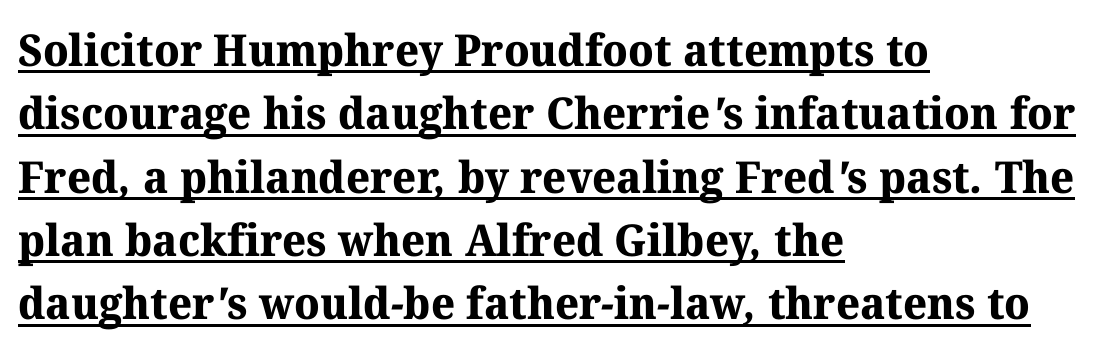
The image shows 44 px bold serif type; set left-aligned, normal line spacing (1.44x), normal letter spacing, underlined; medium stroke contrast and a medium x-height.
